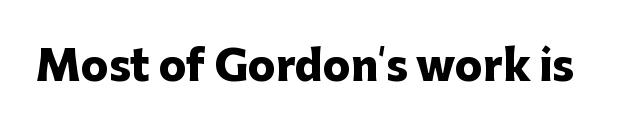
The image shows 41 px heavy sans-serif type, upright; set normal letter spacing, not underlined; low stroke contrast and a medium x-height.
